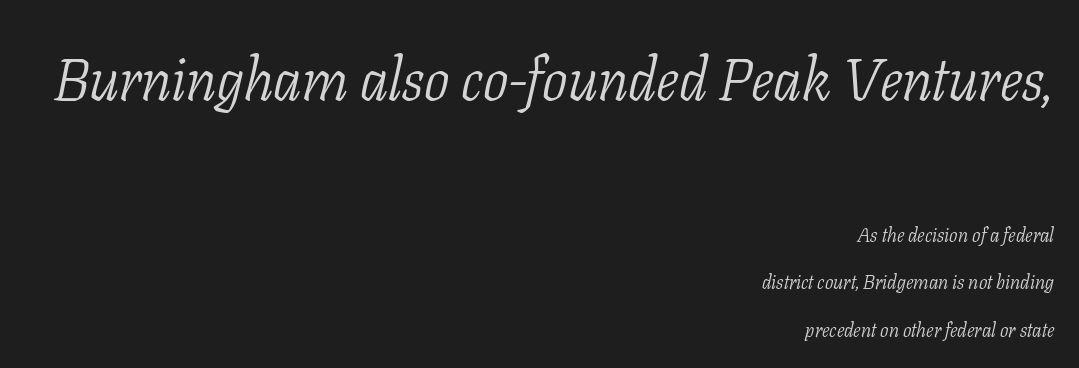
{"serif": "yes", "italic": "yes", "lean": "right", "slant_degrees": 11, "bold": "no", "weight": "light", "width": "condensed", "stroke_contrast": "low", "x_height": "medium", "monospaced": "no", "underline": "no", "align": "right", "line_spacing": "loose", "line_spacing_ratio": 2.38, "letter_spacing": "normal", "letter_spacing_em": 0.0, "larger_block": "first", "size_ratio": 3.0, "glyph_px": 60}
